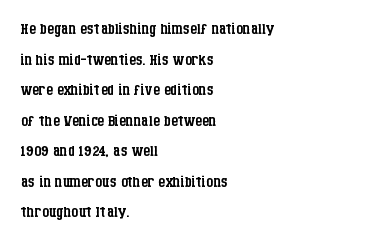
The image shows 22 px text type, upright; set left-aligned, normal line spacing (1.39x), normal letter spacing, not underlined.
